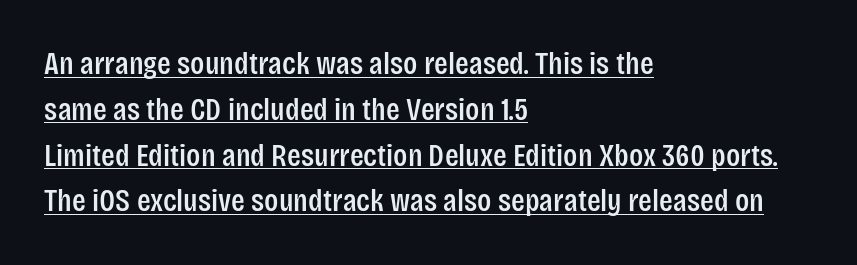
{"serif": "no", "italic": "no", "width": "condensed", "stroke_contrast": "low", "x_height": "large", "monospaced": "no", "underline": "yes", "align": "left", "line_spacing": "normal", "line_spacing_ratio": 1.43, "letter_spacing": "normal", "letter_spacing_em": 0.0, "glyph_px": 32}
